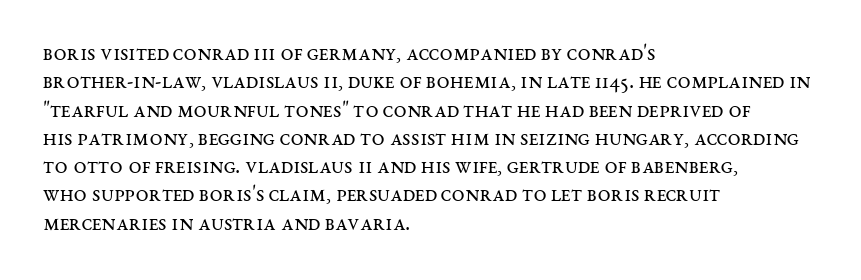
{"italic": "no", "bold": "no", "underline": "no", "align": "left", "line_spacing_ratio": 1.23, "letter_spacing": "normal", "letter_spacing_em": 0.0, "glyph_px": 23}
